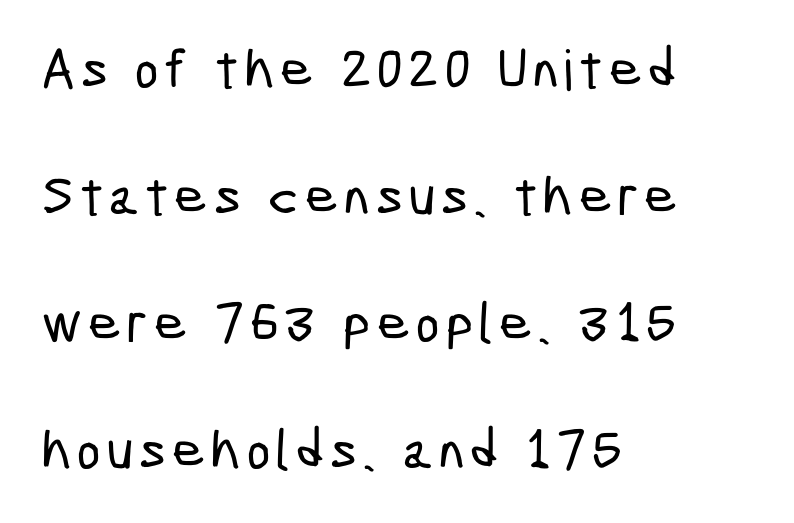
The lines are quadded left. This is sans-serif lettering, the kind often seen on screens and signage. Any mark beneath the type? The region is blank. Looks like regular typesetting: each glyph gets only the width it needs.
